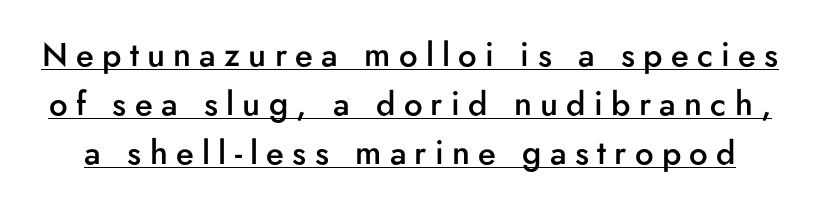
{"serif": "no", "italic": "no", "bold": "semi", "weight": "semibold", "width": "normal", "stroke_contrast": "low", "x_height": "small", "monospaced": "no", "underline": "yes", "line_spacing": "normal", "line_spacing_ratio": 1.49, "letter_spacing": "wide", "letter_spacing_em": 0.25, "glyph_px": 33}
